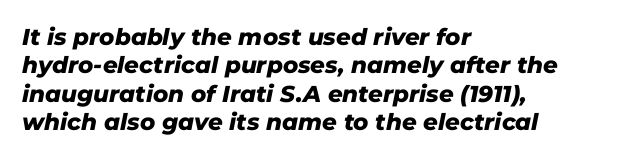
{"italic": "yes", "lean": "right", "slant_degrees": 11, "bold": "yes", "underline": "no", "align": "left", "line_spacing_ratio": 1.23, "letter_spacing": "normal", "letter_spacing_em": 0.0, "glyph_px": 23}
